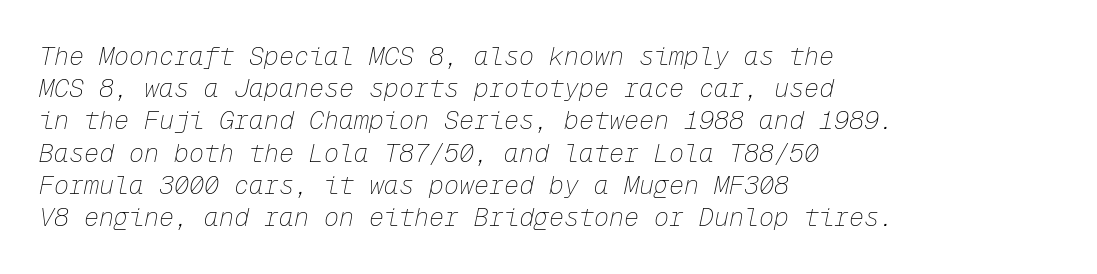
The image shows 25 px text type, italic (leaning right); set left-aligned, normal line spacing (1.29x), normal letter spacing, not underlined.
